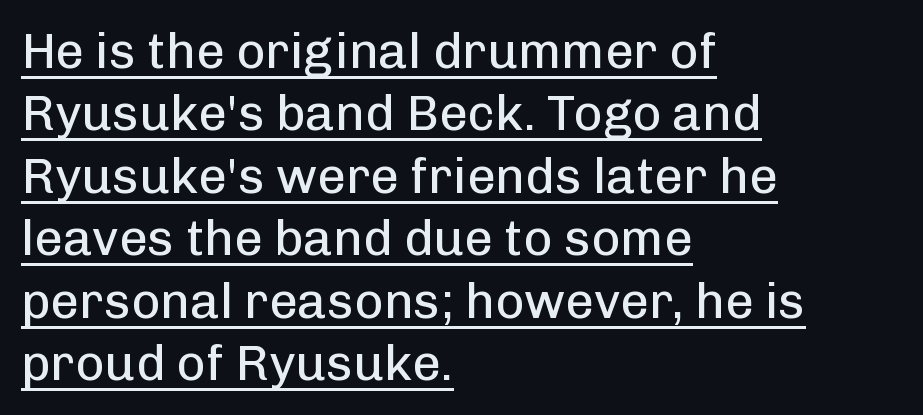
The paragraph shown leans on its left margin. Notice how the stems are strictly vertical — no italics here. Stems and bowls with no extra thickness — not bold. Examine the stroke ends and you'll find no serifs. Proportional: the letters do not fall into vertical columns. Is there an underline? Yes — a line sits under the letters.
